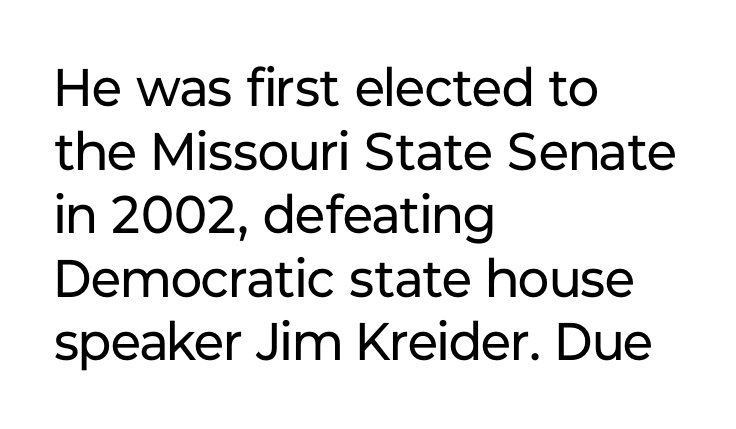
Q: Is the text bold? A: No.
Q: Is the text italic (slanted)? A: No, it is upright.
Q: Is the typeface a serif or a sans-serif typeface? A: Sans-serif.
Q: Is the text underlined? A: No.
Q: How is the paragraph aligned? A: Left-aligned.
Q: Is the spacing between letters normal or unusually wide? A: Normal.
Q: Width (condensed, normal, or wide)? A: Normal.
Q: Stroke contrast? A: Low.
Q: x-height? A: Medium.
Q: Monospaced? A: No.
